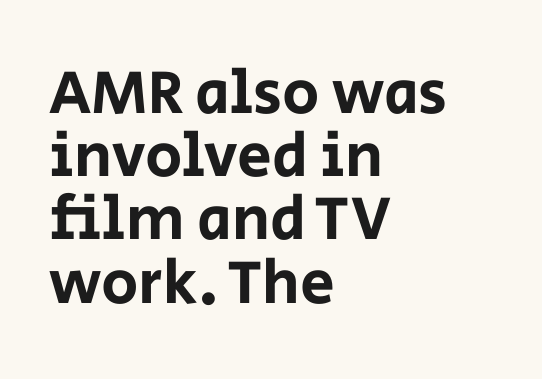
Q: Is the text italic (slanted)? A: No, it is upright.
Q: Is the typeface a serif or a sans-serif typeface? A: Sans-serif.
Q: Is the text underlined? A: No.
Q: How is the paragraph aligned? A: Left-aligned.
Q: Is the spacing between letters normal or unusually wide? A: Normal.
Q: Is the spacing between lines tight, normal or loose? A: Tight.
Q: Width (condensed, normal, or wide)? A: Normal.
Q: Stroke contrast? A: Low.
Q: x-height? A: Large.
Q: Monospaced? A: No.
